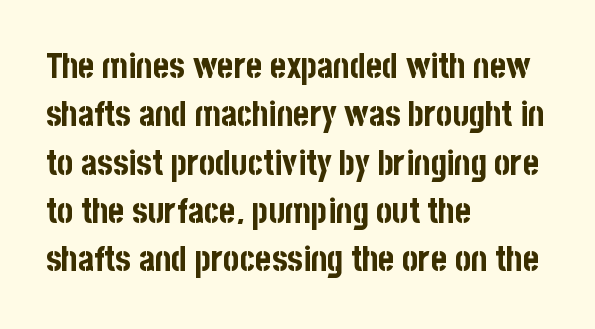
The image shows 34 px bold, condensed sans-serif type, upright; set left-aligned, normal line spacing (1.42x), normal letter spacing, not underlined; low stroke contrast and a large x-height.
